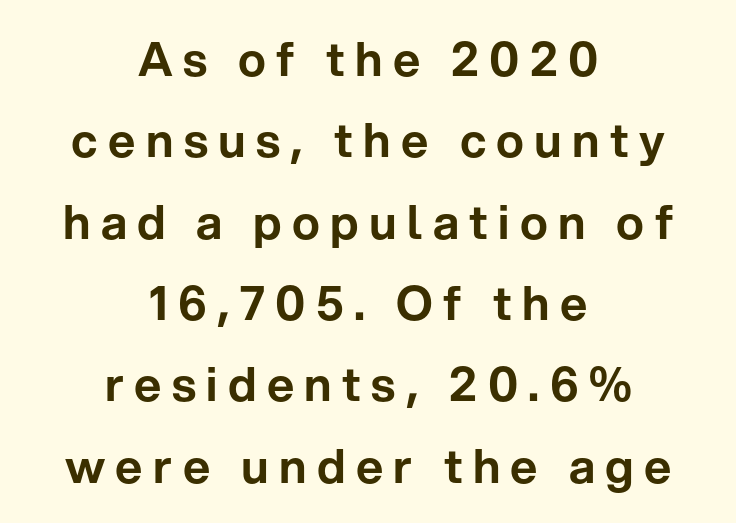
The image shows 47 px sans-serif type, upright; set centered, line spacing 1.73x, unusually wide letter spacing (+0.22 em), not underlined; low stroke contrast and a medium x-height.
